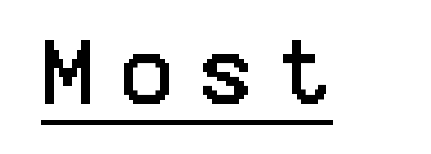
{"serif": "no", "italic": "no", "width": "condensed", "stroke_contrast": "low", "x_height": "large", "underline": "yes", "letter_spacing": "wide", "letter_spacing_em": 0.35, "glyph_px": 72}
